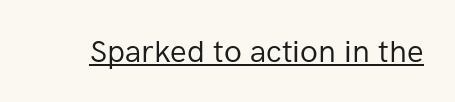
{"serif": "no", "italic": "no", "bold": "no", "weight": "regular", "width": "normal", "stroke_contrast": "low", "x_height": "medium", "monospaced": "no", "underline": "yes", "letter_spacing": "normal", "letter_spacing_em": 0.0, "glyph_px": 31}
